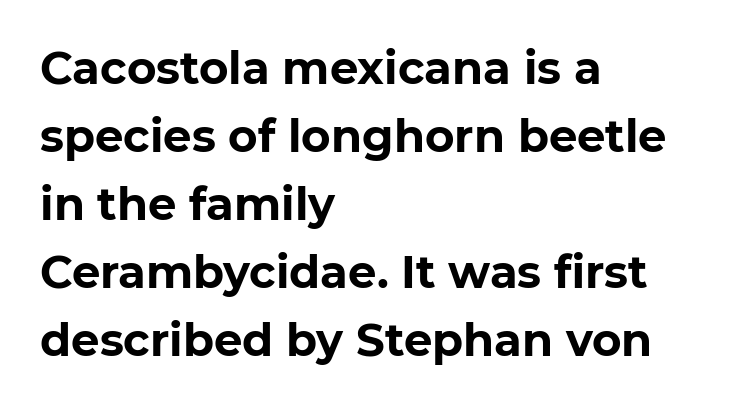
Q: Is the text bold? A: Yes.
Q: Is the text italic (slanted)? A: No, it is upright.
Q: Is the typeface a serif or a sans-serif typeface? A: Sans-serif.
Q: Is the text underlined? A: No.
Q: How is the paragraph aligned? A: Left-aligned.
Q: Is the spacing between letters normal or unusually wide? A: Normal.
Q: Is the spacing between lines tight, normal or loose? A: Normal.
Q: Width (condensed, normal, or wide)? A: Normal.
Q: Stroke contrast? A: Low.
Q: x-height? A: Medium.
Q: Monospaced? A: No.
